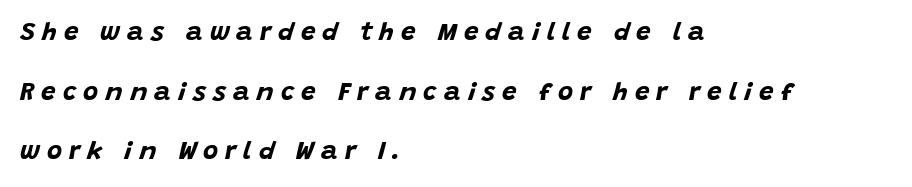
The rendering inserts visible extra space after every character. Notice how thick the strokes are: this is what a full bold looks like. The baseline area is clear. Successive baselines arrive slowly, with a big drop between each. Designer's note — italics engaged. Line starts are locked; line ends wander.
